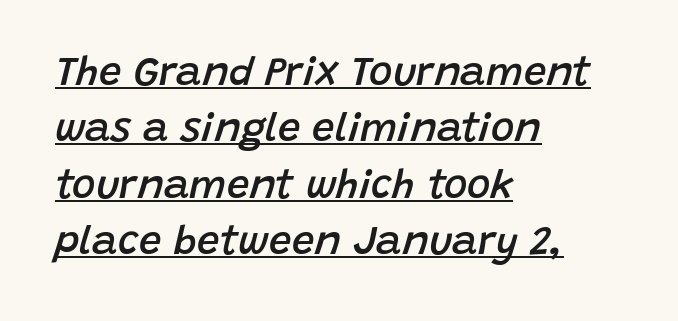
The image shows 40 px semibold type, italic (leaning right); set left-aligned, normal line spacing (1.41x), normal letter spacing, underlined; low stroke contrast and a large x-height.
